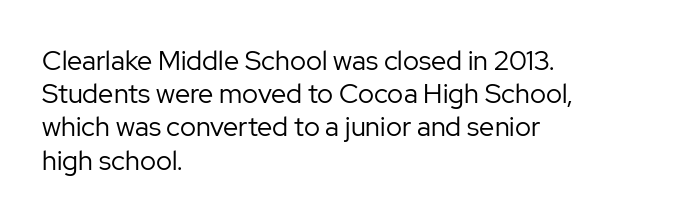
{"italic": "no", "bold": "no", "underline": "no", "align": "left", "line_spacing_ratio": 1.23, "letter_spacing": "normal", "letter_spacing_em": 0.0, "glyph_px": 27}
